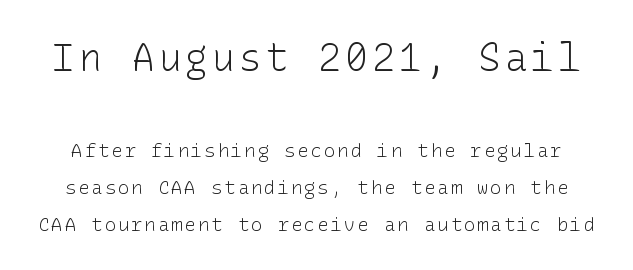
{"serif": "no", "italic": "no", "bold": "no", "weight": "light", "width": "normal", "stroke_contrast": "low", "x_height": "medium", "underline": "no", "line_spacing": "loose", "line_spacing_ratio": 1.94, "larger_block": "first", "size_ratio": 2.0, "glyph_px": 38}
